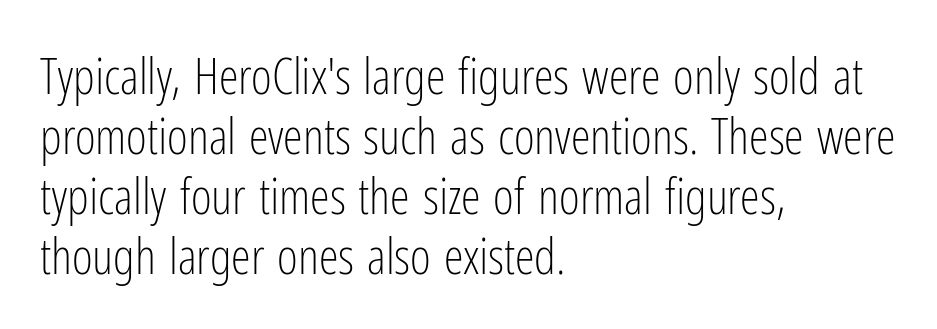
{"serif": "no", "italic": "no", "bold": "no", "weight": "light", "width": "condensed", "stroke_contrast": "low", "x_height": "medium", "monospaced": "no", "underline": "no", "align": "left", "line_spacing_ratio": 1.2, "letter_spacing": "normal", "letter_spacing_em": 0.0, "glyph_px": 50}
